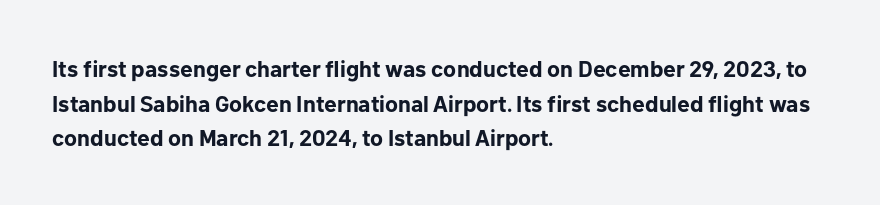
{"italic": "no", "bold": "yes", "underline": "no", "align": "left", "line_spacing": "normal", "line_spacing_ratio": 1.51, "letter_spacing": "normal", "letter_spacing_em": 0.0, "glyph_px": 23}
